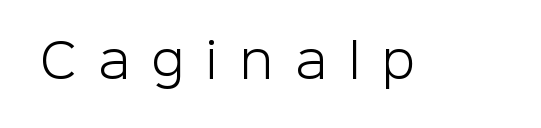
The image shows 47 px light sans-serif type, upright; set unusually wide letter spacing (+0.47 em), not underlined; low stroke contrast and a medium x-height.
